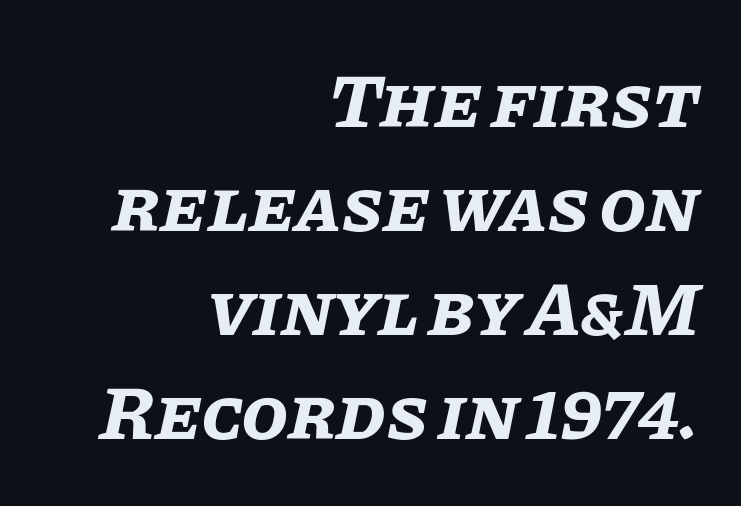
Thick stems and heavy bowls — unmistakably bold. Baseline-to-baseline distance is the conventional proportion of letter height. The letterforms sit shoulder to shoulder at normal distance. Words float on clear page, feet unadorned. Proportional: the letters do not fall into vertical columns. An italicized treatment has been applied to the whole sample.
